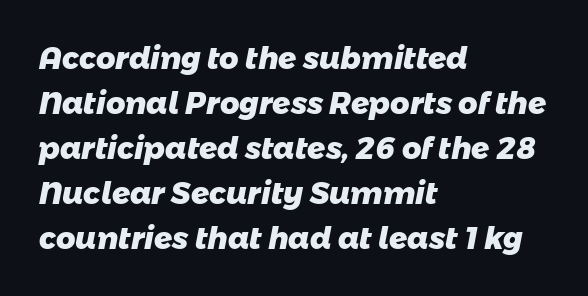
{"serif": "no", "bold": "yes", "weight": "heavy", "width": "normal", "stroke_contrast": "low", "x_height": "medium", "monospaced": "no", "underline": "no", "align": "left", "line_spacing": "normal", "line_spacing_ratio": 1.5, "letter_spacing": "normal", "letter_spacing_em": 0.0, "glyph_px": 30}
